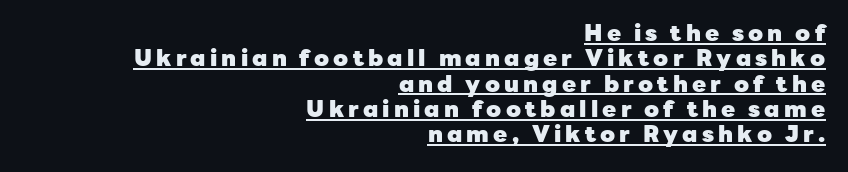
Q: Is the text bold? A: Yes.
Q: Is the text italic (slanted)? A: No, it is upright.
Q: Is the text underlined? A: Yes.
Q: How is the paragraph aligned? A: Right-aligned.
Q: Is the spacing between lines tight, normal or loose? A: Tight.
